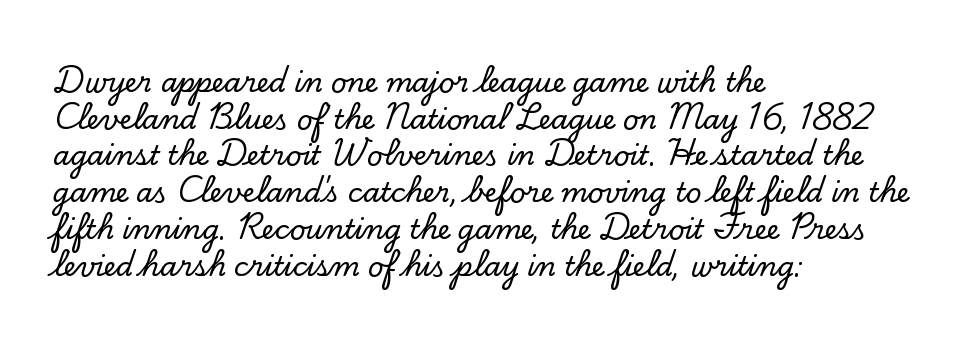
The image shows 27 px text type; set left-aligned, normal line spacing (1.36x), normal letter spacing, not underlined.
